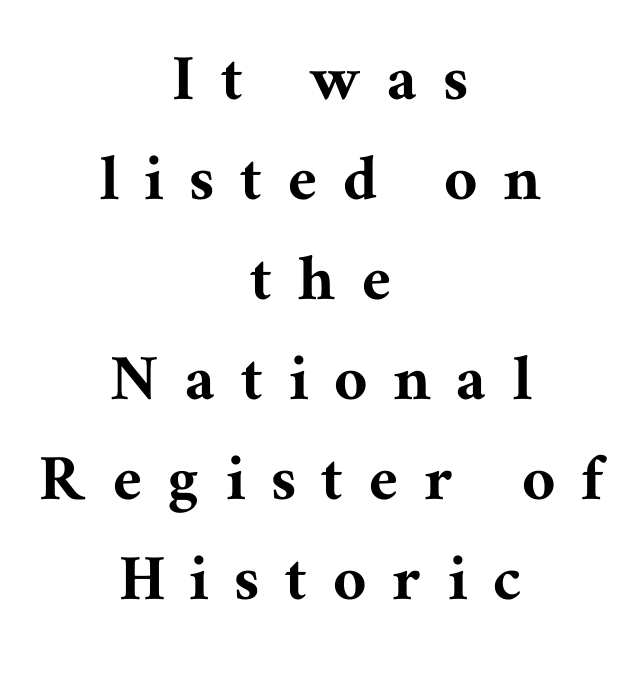
The image shows 72 px serif type, upright; set centered, normal line spacing (1.39x), unusually wide letter spacing (+0.38 em), not underlined; medium stroke contrast and a medium x-height.
